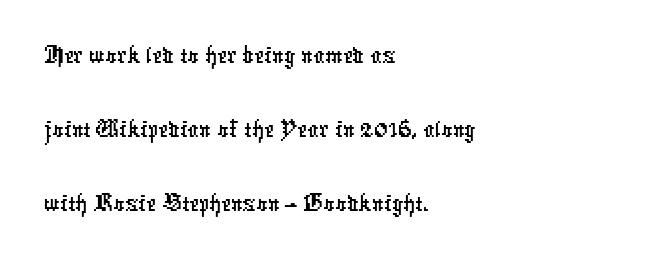
The image shows 55 px condensed sans-serif type; set left-aligned, normal line spacing (1.35x), normal letter spacing, not underlined; low stroke contrast and a medium x-height.
